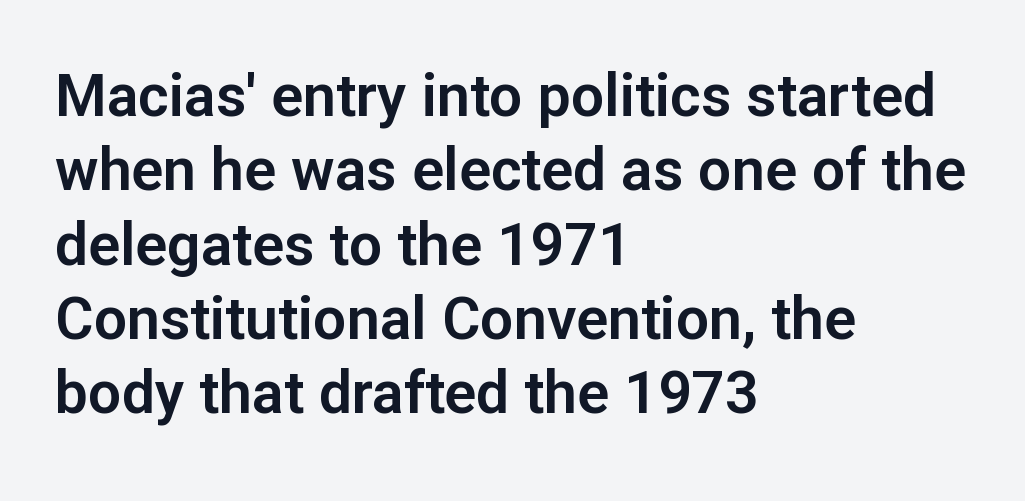
Line spacing here is normal. A sans-serif font was chosen for this passage. Is this a fixed-width face? No — the glyphs have proportional, varying widths. A classic flush-left, rag-right setting is used for this passage. The font's upright variant was chosen for this text. Standard letterfit; no display-style spreading of the glyphs.
